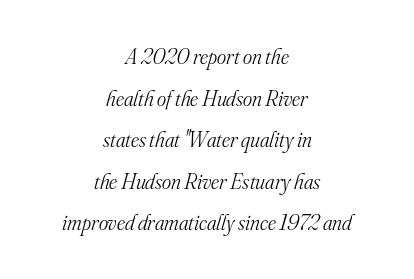
The image shows 22 px text type, italic (leaning right); set centered, line spacing 1.89x, normal letter spacing, not underlined.
